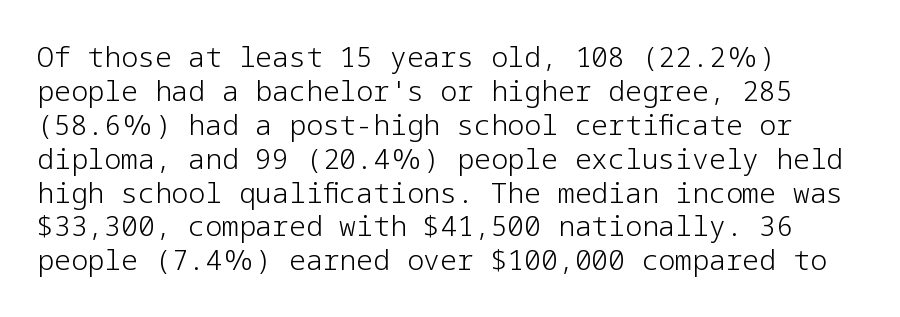
Beneath every word, the page is bare. Counters stay open thanks to moderate or lighter strokes. The font's upright variant was chosen for this text. Stroke terminals: plain, sans-serif. Glyph-to-glyph distance matches everyday printed text. Line starts are locked; line ends wander.
